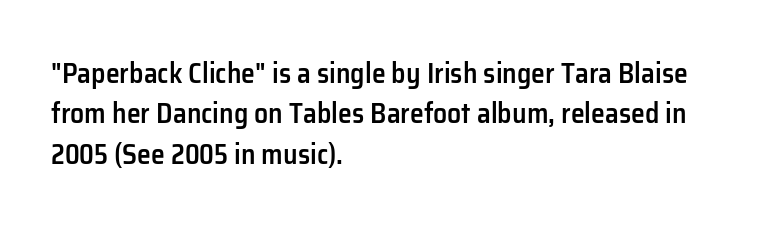
{"serif": "no", "italic": "no", "bold": "semi", "weight": "semibold", "width": "normal", "stroke_contrast": "low", "x_height": "medium", "monospaced": "no", "underline": "no", "align": "left", "line_spacing": "normal", "line_spacing_ratio": 1.44, "letter_spacing": "normal", "letter_spacing_em": 0.0, "glyph_px": 28}
